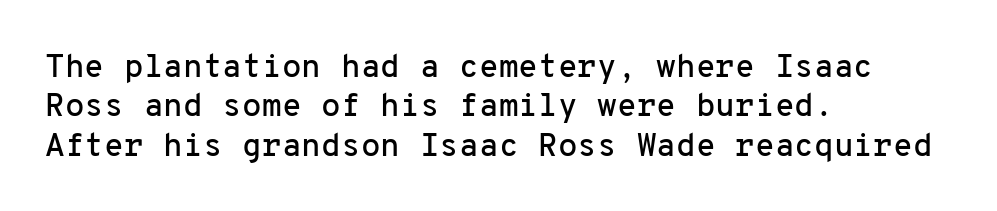
Q: Is the text italic (slanted)? A: No, it is upright.
Q: Is the typeface a serif or a sans-serif typeface? A: Sans-serif.
Q: Is the text underlined? A: No.
Q: How is the paragraph aligned? A: Left-aligned.
Q: Is the spacing between letters normal or unusually wide? A: Normal.
Q: Width (condensed, normal, or wide)? A: Normal.
Q: Stroke contrast? A: Low.
Q: x-height? A: Medium.
Q: Monospaced? A: Yes.
